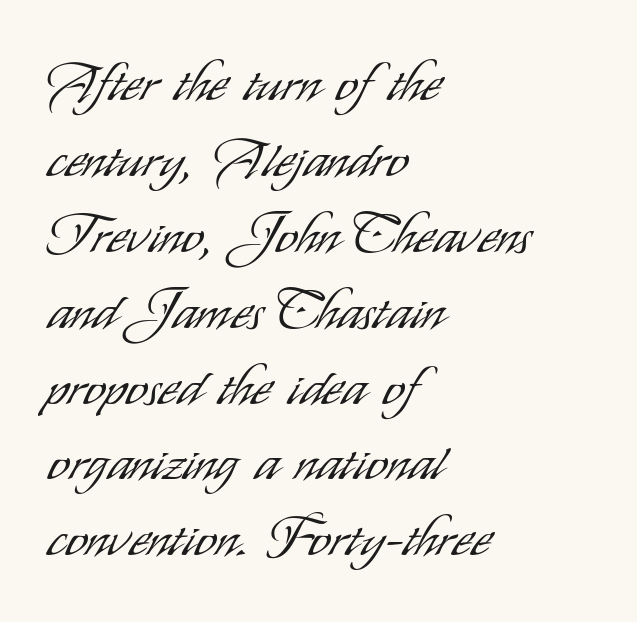
Q: Is the text bold? A: No.
Q: Is the text italic (slanted)? A: Yes.
Q: Is the typeface a serif or a sans-serif typeface? A: Sans-serif.
Q: Is the text underlined? A: No.
Q: How is the paragraph aligned? A: Left-aligned.
Q: Is the spacing between letters normal or unusually wide? A: Normal.
Q: Is the spacing between lines tight, normal or loose? A: Normal.
Q: Width (condensed, normal, or wide)? A: Condensed.
Q: Stroke contrast? A: Low.
Q: x-height? A: Small.
Q: Monospaced? A: No.
